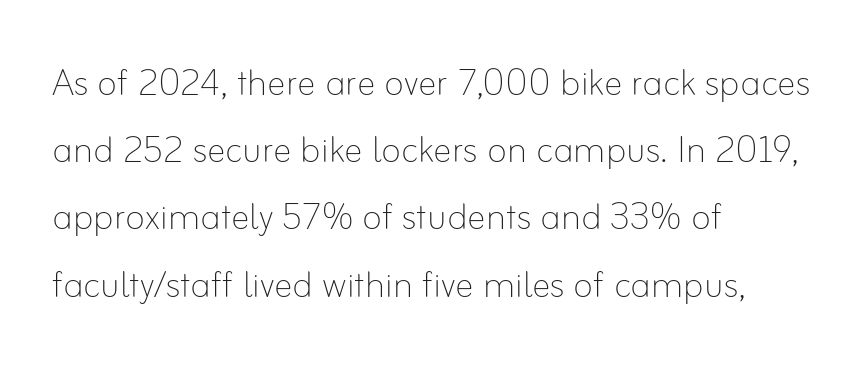
{"italic": "no", "bold": "no", "weight": "thin", "width": "normal", "stroke_contrast": "low", "x_height": "small", "monospaced": "no", "underline": "no", "align": "left", "line_spacing": "normal", "line_spacing_ratio": 1.43, "letter_spacing": "normal", "letter_spacing_em": 0.0, "glyph_px": 47}
